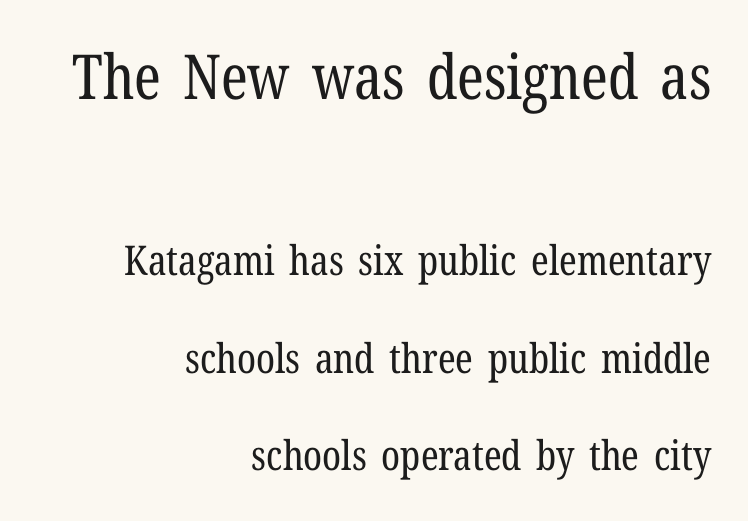
The image shows 62 px regular-weight, condensed serif type, upright; set right-aligned, loose line spacing (2.38x), normal letter spacing, not underlined; the first (top) block is 1.51x larger; low stroke contrast and a medium x-height.
